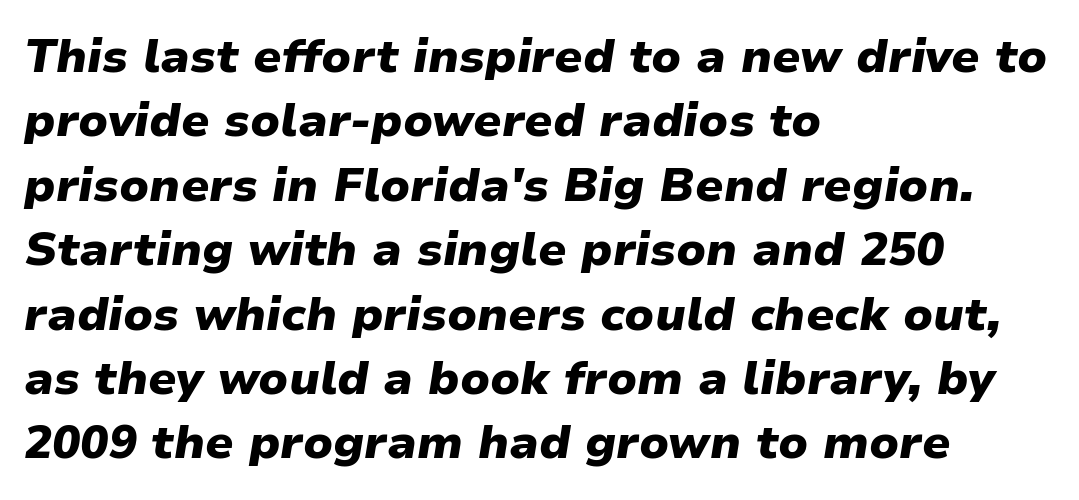
Each letter keeps its own natural width here, so spacing adapts to shape. The tracking reads as untouched default to a designer's eye. The lines sit at an ordinary, default distance from one another. The passage shown leans; its letterforms are oblique. This rendering features lettering with no underline. The sample has been set heavy, in full bold.
